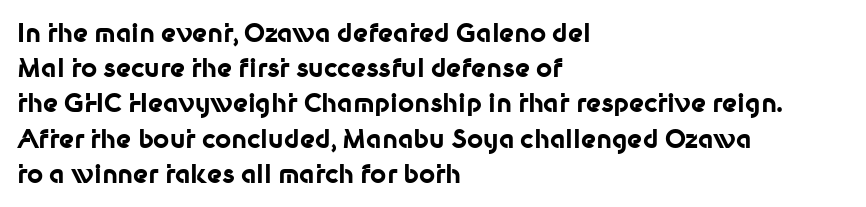
The image shows 25 px bold type, upright; set left-aligned, normal line spacing (1.41x), normal letter spacing, not underlined.
